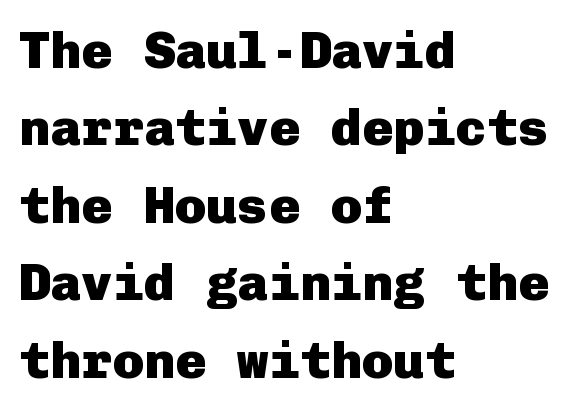
Q: Is the text bold? A: Yes.
Q: Is the text italic (slanted)? A: No, it is upright.
Q: Is the typeface a serif or a sans-serif typeface? A: Sans-serif.
Q: Is the text underlined? A: No.
Q: How is the paragraph aligned? A: Left-aligned.
Q: Is the spacing between letters normal or unusually wide? A: Normal.
Q: Is the spacing between lines tight, normal or loose? A: Normal.
Q: Width (condensed, normal, or wide)? A: Normal.
Q: Stroke contrast? A: Low.
Q: x-height? A: Medium.
